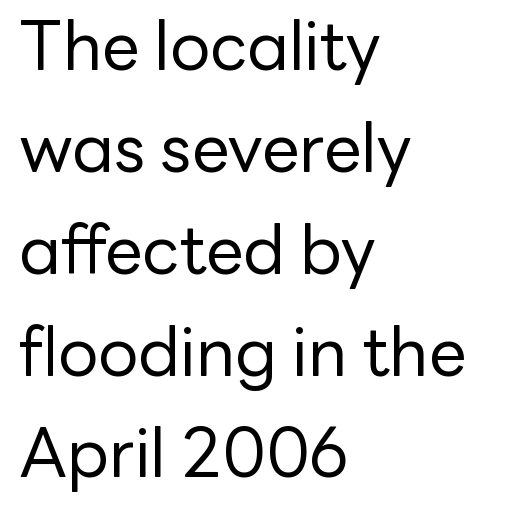
Is the stroke heavy? The answer is a plain regular-or-lighter. Bare-footed words on every line. Font category for this specimen: sans-serif. Left-aligned paragraph, ragged on the right. Spacing verdict: proportional, widths tailored to each character. Tracking value appears to be zero — textbook default spacing.
